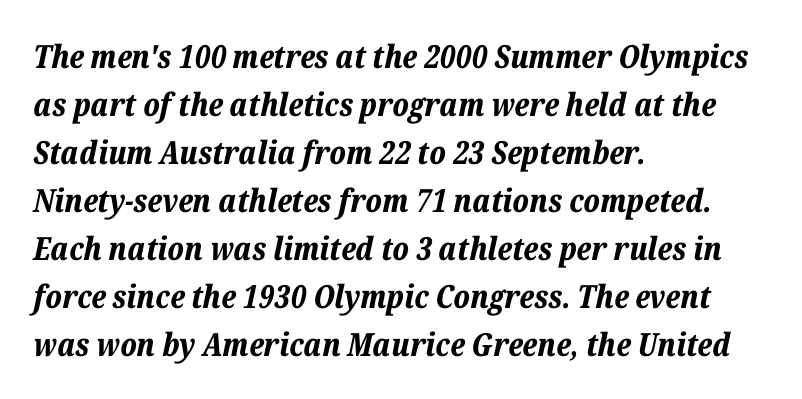
Q: Is the text bold? A: Yes.
Q: Is the text italic (slanted)? A: Yes, it leans right by about 12 degrees.
Q: Is the text underlined? A: No.
Q: How is the paragraph aligned? A: Left-aligned.
Q: Is the spacing between letters normal or unusually wide? A: Normal.
Q: Is the spacing between lines tight, normal or loose? A: Normal.
Q: Width (condensed, normal, or wide)? A: Normal.
Q: Stroke contrast? A: Low.
Q: x-height? A: Medium.
Q: Monospaced? A: No.
